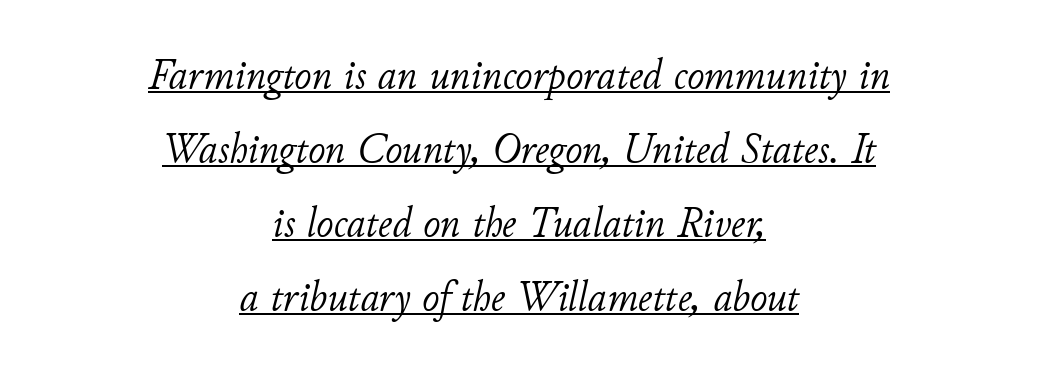
The image shows 42 px light type, italic (leaning right); set centered, line spacing 1.76x, normal letter spacing, underlined; low stroke contrast and a small x-height.
